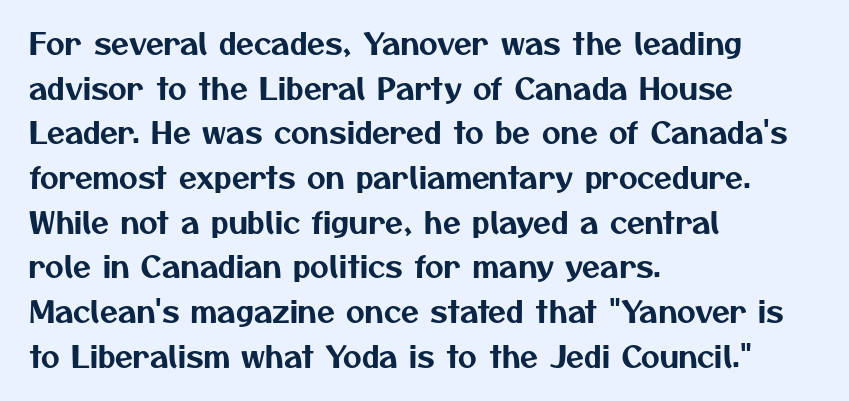
{"serif": "no", "width": "normal", "stroke_contrast": "medium", "x_height": "medium", "monospaced": "no", "underline": "no", "align": "left", "line_spacing": "normal", "line_spacing_ratio": 1.54, "letter_spacing": "normal", "letter_spacing_em": 0.0, "glyph_px": 29}
